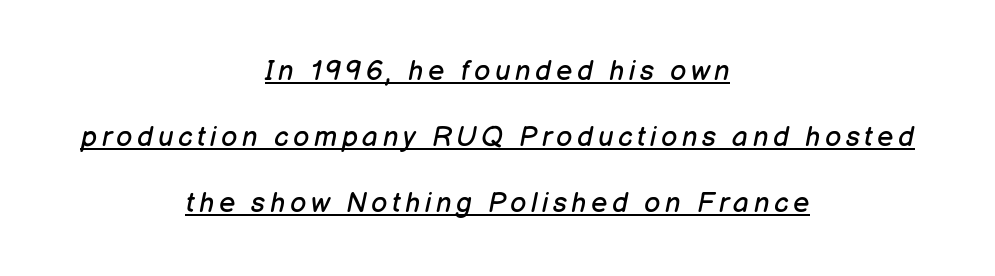
The image shows 28 px regular-weight type, italic (leaning right); set centered, loose line spacing (2.36x), underlined; low stroke contrast and a medium x-height.
